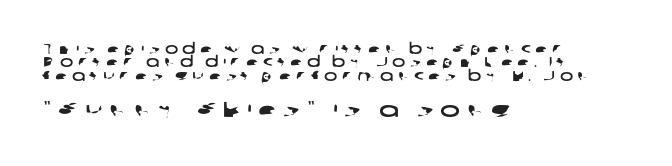
{"underline": "no", "align": "left", "line_spacing": "tight", "line_spacing_ratio": 0.96, "letter_spacing": "wide", "letter_spacing_em": 0.33, "larger_block": "second", "size_ratio": 1.5, "glyph_px": 21}
